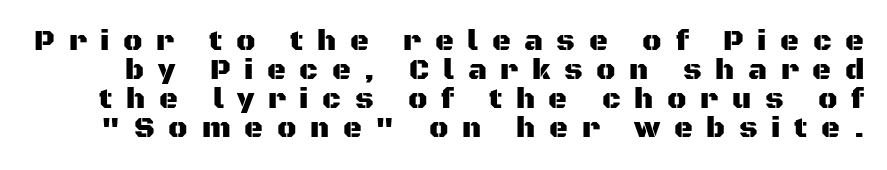
Q: Is the text italic (slanted)? A: No, it is upright.
Q: Is the typeface a serif or a sans-serif typeface? A: Sans-serif.
Q: Is the text underlined? A: No.
Q: Is the spacing between letters normal or unusually wide? A: Unusually wide.
Q: Is the spacing between lines tight, normal or loose? A: Tight.
Q: Width (condensed, normal, or wide)? A: Normal.
Q: Stroke contrast? A: Medium.
Q: x-height? A: Large.
Q: Monospaced? A: No.
